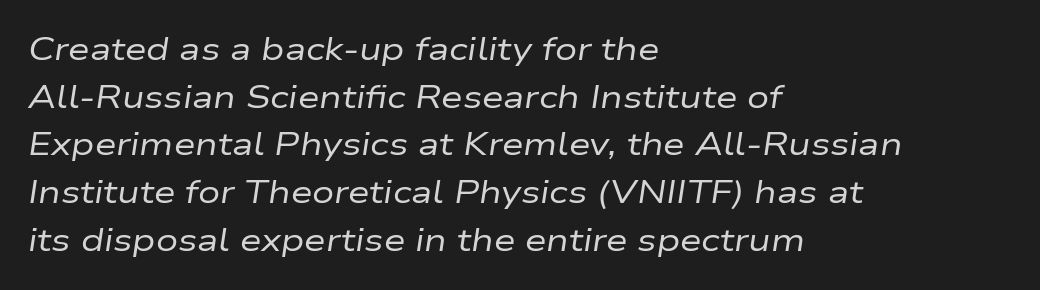
Layout note: lines flush left. The glyphs look as if they've been sheared to an angle. Each letter keeps its own natural width here, so spacing adapts to shape. The zone under the glyphs is completely vacant. A normal amount of white space separates one row of letters from the next.
